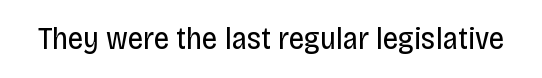
The image shows 31 px regular-weight, condensed sans-serif type, upright; set normal letter spacing, not underlined; low stroke contrast and a large x-height.
